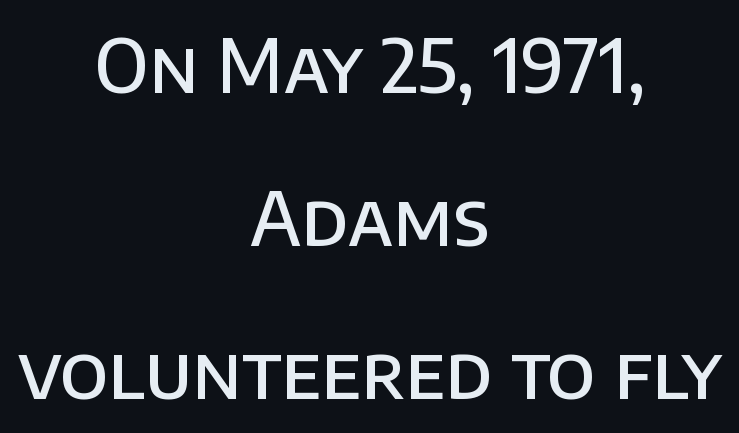
The image shows 74 px semibold sans-serif type, upright; set centered, loose line spacing (2.07x), normal letter spacing, not underlined; low stroke contrast and a large x-height.
